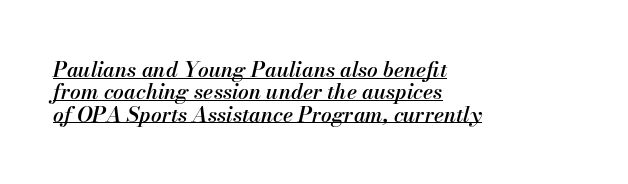
These lines stack with their left ends in a neat column. Nothing unusual about the tracking: characters are spaced as the font intends. The letters are slanted; this is an italic face. Caption: lettering with a line underneath. This is the in-between weight designers call semibold or demi. Leading: reduced.
